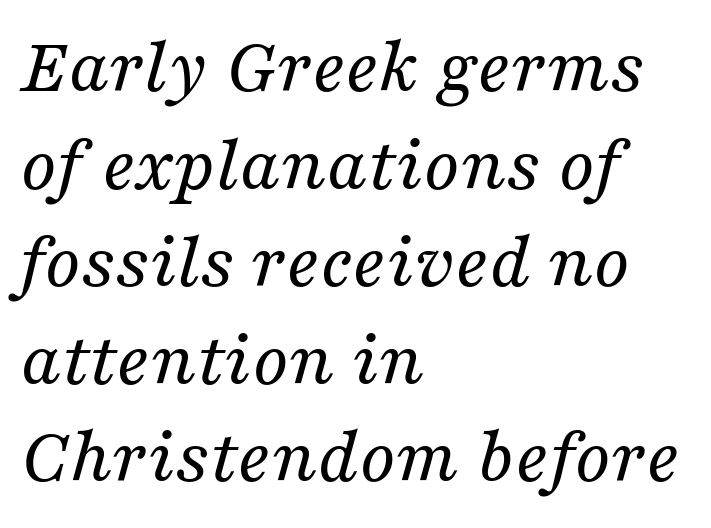
Q: Is the text bold? A: No.
Q: Is the text italic (slanted)? A: Yes, it leans right by about 16 degrees.
Q: Is the typeface a serif or a sans-serif typeface? A: Serif.
Q: Is the text underlined? A: No.
Q: How is the paragraph aligned? A: Left-aligned.
Q: Is the spacing between letters normal or unusually wide? A: Normal.
Q: Width (condensed, normal, or wide)? A: Normal.
Q: Stroke contrast? A: Medium.
Q: x-height? A: Medium.
Q: Monospaced? A: No.
